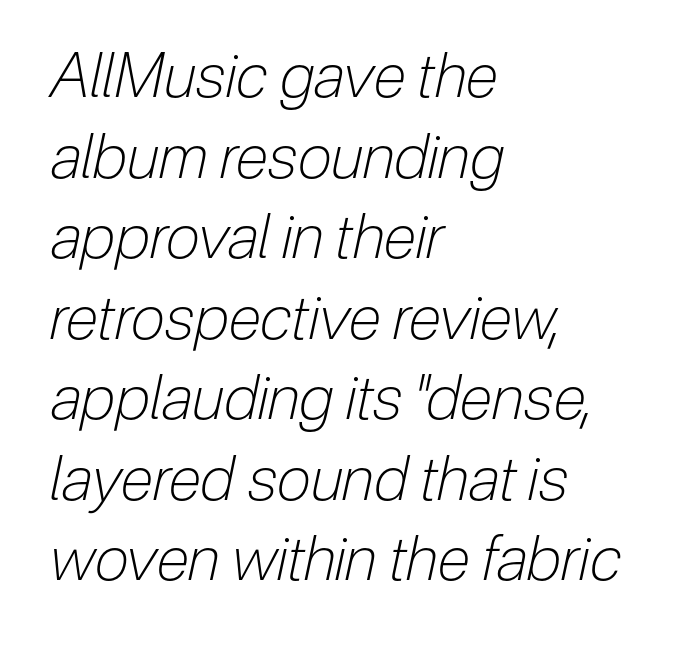
The image shows 61 px light, condensed type, italic (leaning right); set left-aligned, normal line spacing (1.32x), normal letter spacing, not underlined; low stroke contrast and a medium x-height.
